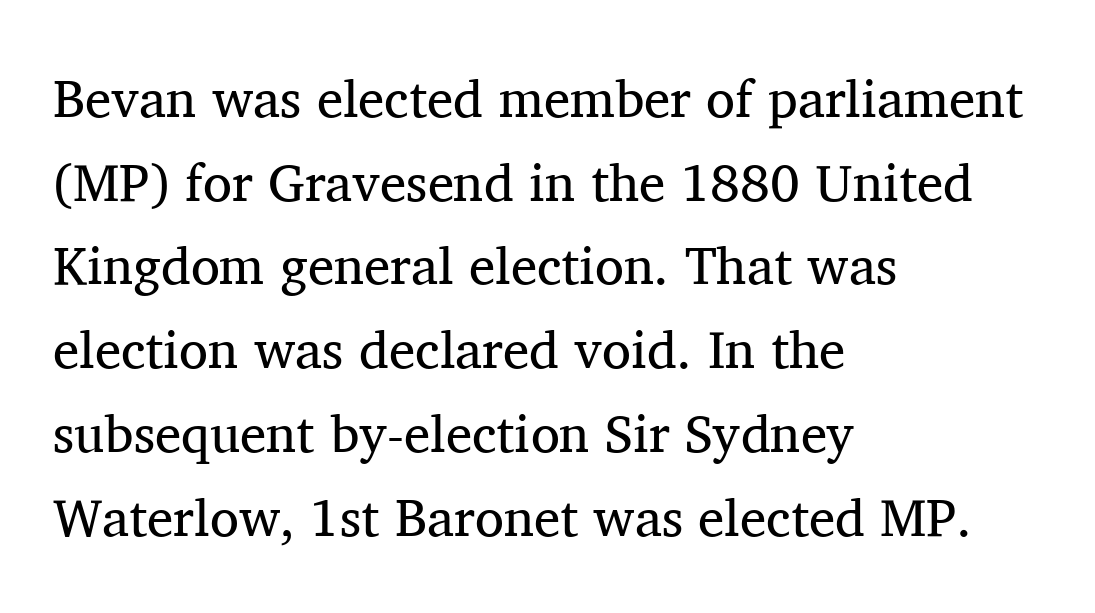
Bare-footed words on every line. Do the characters align in a grid? No, the font is proportional. Does the lettering tilt? It doesn't — this is upright. Weight class: somewhere from thin through regular. Successive baselines arrive at the customary interval.
